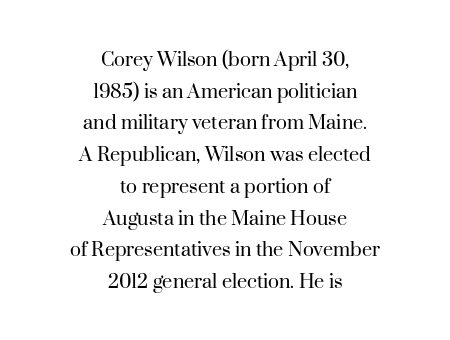
Q: Is the text bold? A: No.
Q: Is the text italic (slanted)? A: No, it is upright.
Q: Is the text underlined? A: No.
Q: How is the paragraph aligned? A: Centered.
Q: Is the spacing between letters normal or unusually wide? A: Normal.
Q: Is the spacing between lines tight, normal or loose? A: Normal.
